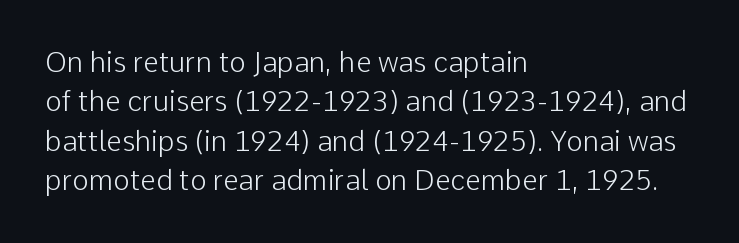
Do the characters align in a grid? No, the font is proportional. Unmarked baselines from the first word to the last. The face looks like a standard text weight, possibly lighter. Does the copy run flush right? No — it runs flush left.
